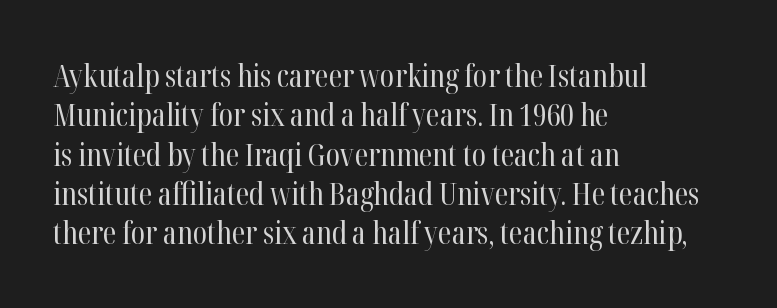
The image shows 31 px regular-weight, condensed serif type, upright; set left-aligned, normal line spacing (1.27x), normal letter spacing, not underlined; high stroke contrast and a medium x-height.
